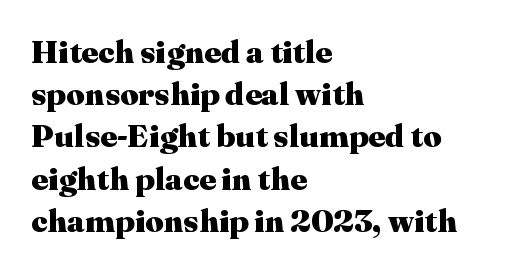
The image shows 32 px heavy serif type, upright; set left-aligned, normal line spacing (1.32x), normal letter spacing, not underlined; medium stroke contrast and a medium x-height.
